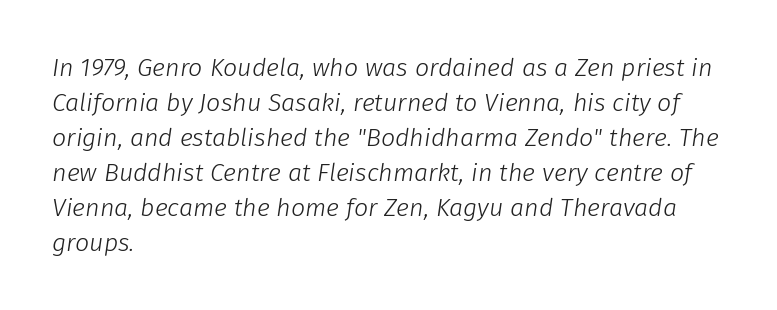
This rendering leaves character spacing at its baseline value. Stem width sits at or under what a default text font uses. Line spacing here is normal. An italicized treatment has been applied to the whole sample.
